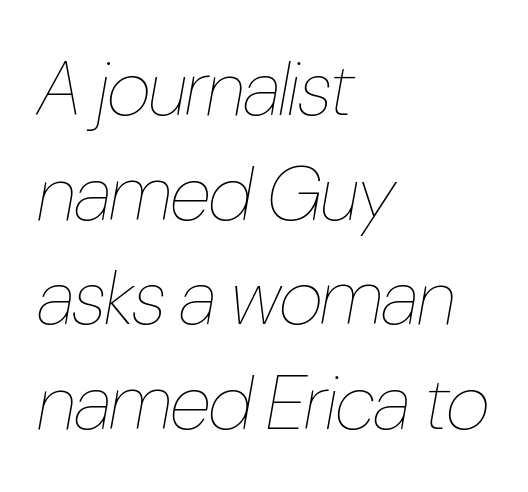
The image shows 77 px thin, condensed type, italic (leaning right); set left-aligned, normal line spacing (1.36x), normal letter spacing, not underlined; low stroke contrast and a medium x-height.
